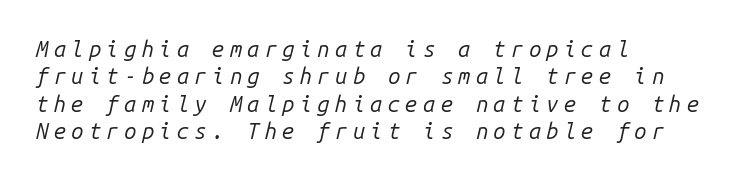
{"italic": "yes", "lean": "right", "slant_degrees": 14, "bold": "no", "underline": "no", "align": "left", "line_spacing": "normal", "line_spacing_ratio": 1.25, "letter_spacing": "wide", "letter_spacing_em": 0.24, "glyph_px": 22}
